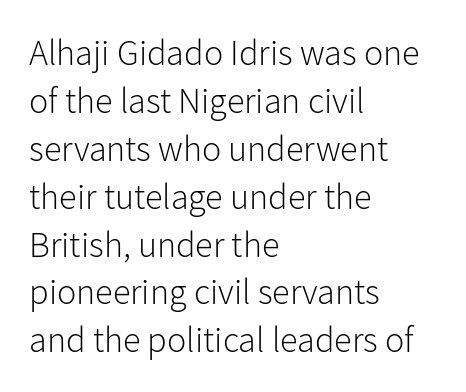
These lines stack with their left ends in a neat column. Normally led — the rows are evenly, conventionally spaced. Nope, not italic — everything's standing straight. Stems and bowls with no extra thickness — not bold.
